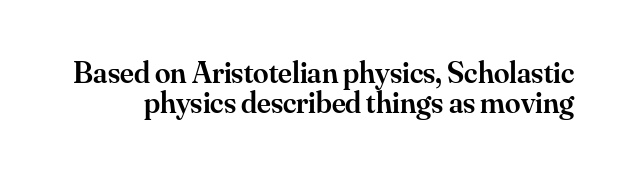
Q: Is the text bold? A: Semi-bold.
Q: Is the text italic (slanted)? A: No, it is upright.
Q: Is the typeface a serif or a sans-serif typeface? A: Serif.
Q: Is the text underlined? A: No.
Q: Is the spacing between letters normal or unusually wide? A: Normal.
Q: Is the spacing between lines tight, normal or loose? A: Tight.
Q: Width (condensed, normal, or wide)? A: Normal.
Q: Stroke contrast? A: Medium.
Q: x-height? A: Small.
Q: Monospaced? A: No.
